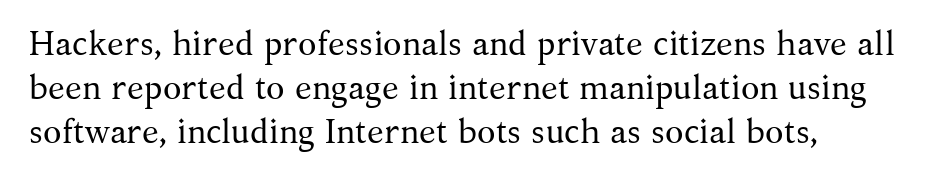
{"serif": "yes", "italic": "no", "bold": "no", "weight": "regular", "width": "normal", "stroke_contrast": "medium", "x_height": "medium", "monospaced": "no", "underline": "no", "align": "left", "line_spacing": "normal", "line_spacing_ratio": 1.29, "letter_spacing": "normal", "letter_spacing_em": 0.0, "glyph_px": 34}
